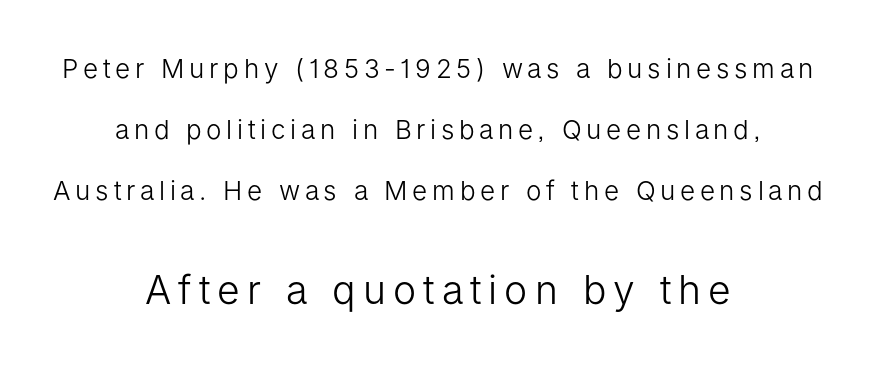
Q: Is the text bold? A: No.
Q: Is the text italic (slanted)? A: No, it is upright.
Q: Is the typeface a serif or a sans-serif typeface? A: Sans-serif.
Q: Is the text underlined? A: No.
Q: How is the paragraph aligned? A: Centered.
Q: Is the spacing between lines tight, normal or loose? A: Loose.
Q: Which block of text is set in a larger size, the first (top) or the second (bottom)? A: The second (bottom) one.
Q: Width (condensed, normal, or wide)? A: Normal.
Q: Stroke contrast? A: Low.
Q: x-height? A: Medium.
Q: Monospaced? A: No.
